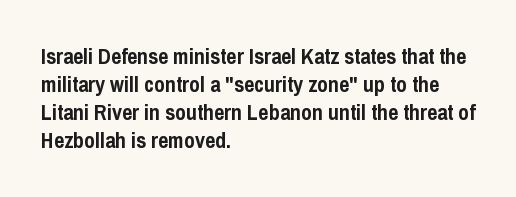
The image shows 22 px bold type, upright; set left-aligned, normal line spacing (1.28x), normal letter spacing, not underlined.
